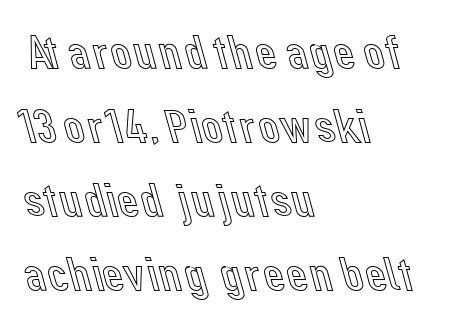
The image shows 48 px text type; set left-aligned, normal line spacing (1.54x), normal letter spacing, not underlined; a medium x-height.
